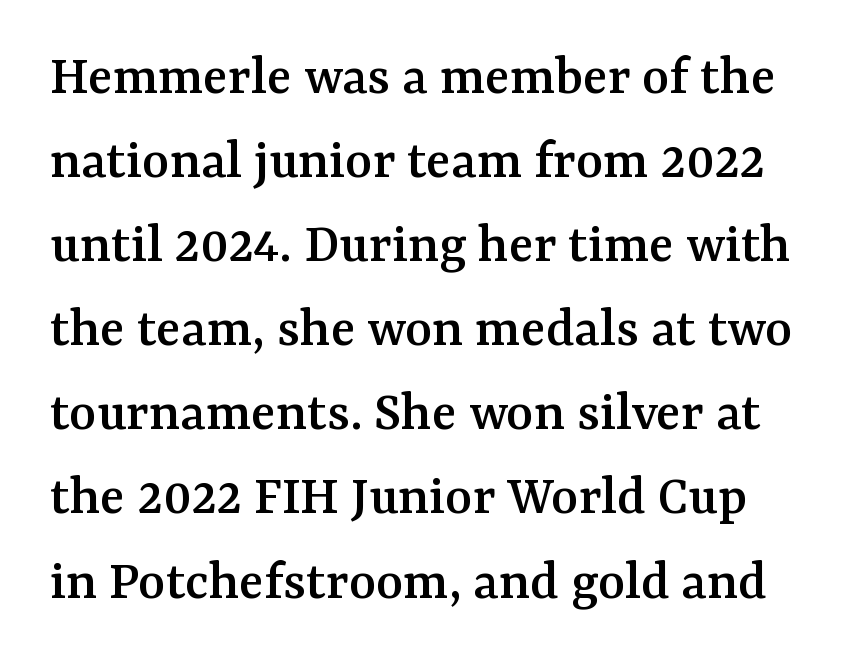
Little horizontal feet cap the strokes, marking this as serif type. The line-height multiplier appears to be the usual default. Quick note: underline off. If you drew a line through each stem, it would be perfectly vertical.
